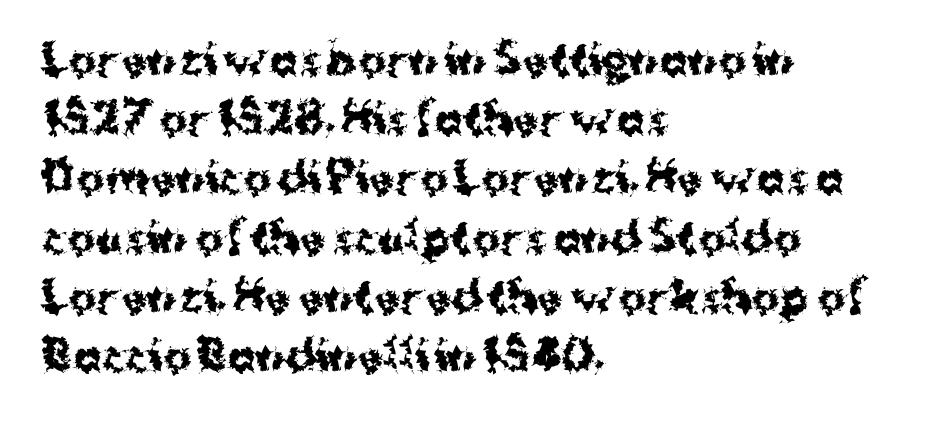
The image shows 42 px bold sans-serif type, upright; set left-aligned, normal line spacing (1.41x), normal letter spacing, not underlined; medium stroke contrast and a medium x-height.
